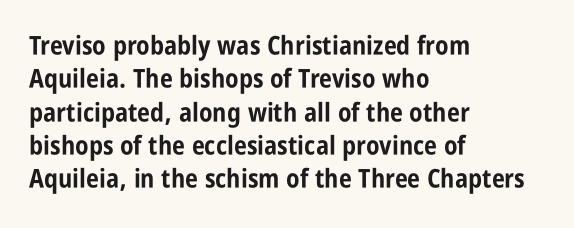
{"italic": "no", "bold": "yes", "underline": "no", "align": "left", "line_spacing": "normal", "line_spacing_ratio": 1.28, "letter_spacing": "normal", "letter_spacing_em": 0.0, "glyph_px": 26}
